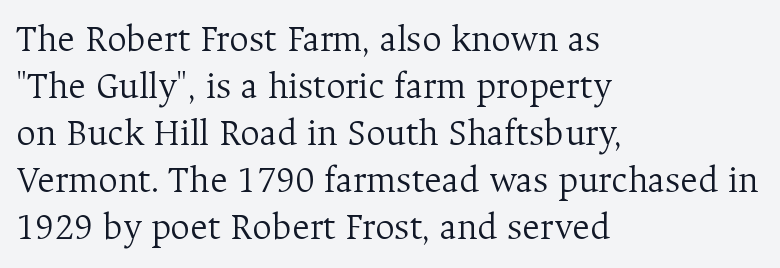
Left-aligned paragraph, ragged on the right. Is this a fixed-width face? No — the glyphs have proportional, varying widths. Stem width sits at or under what a default text font uses. This is serif lettering, the kind often seen in printed books. How are the letters spaced? Ordinarily, with no added tracking.
